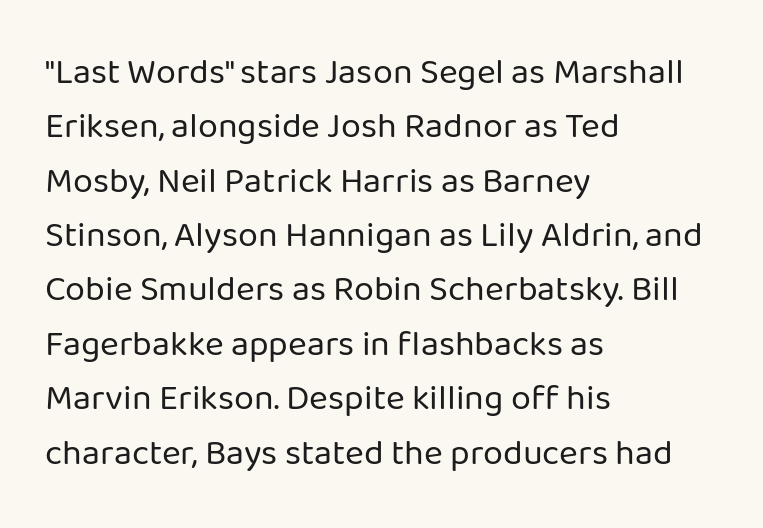
Q: Is the text bold? A: No.
Q: Is the text italic (slanted)? A: No, it is upright.
Q: Is the typeface a serif or a sans-serif typeface? A: Sans-serif.
Q: Is the text underlined? A: No.
Q: How is the paragraph aligned? A: Left-aligned.
Q: Is the spacing between letters normal or unusually wide? A: Normal.
Q: Is the spacing between lines tight, normal or loose? A: Normal.
Q: Width (condensed, normal, or wide)? A: Normal.
Q: Stroke contrast? A: Low.
Q: x-height? A: Medium.
Q: Monospaced? A: No.
